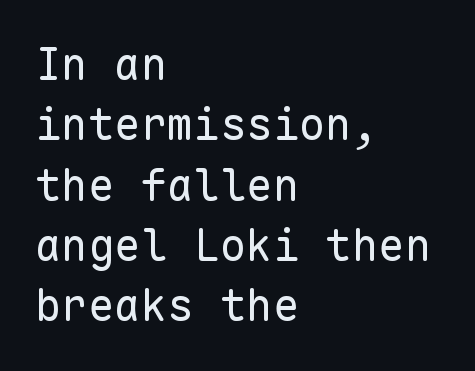
Bare-footed words on every line. In terms of posture, this sample is upright. These lines are rendered in a fixed-pitch font. Alignment: flush left. No extra ink here — the face is not bold. Each letter's strokes conclude bluntly, with no projecting serifs.
